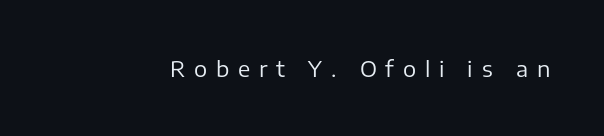
{"italic": "no", "bold": "no", "underline": "no", "letter_spacing": "wide", "letter_spacing_em": 0.4, "glyph_px": 22}
